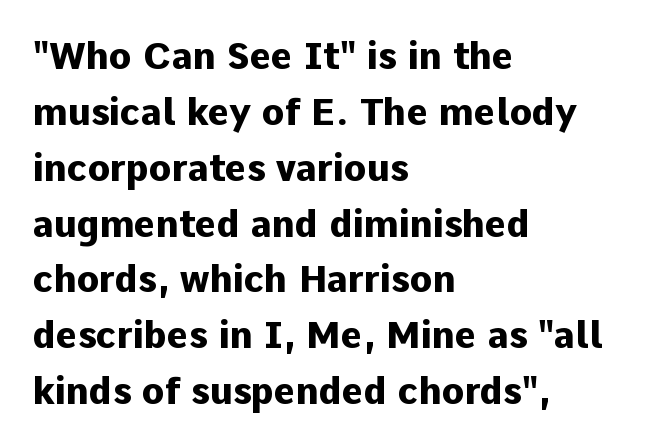
This rendering uses left alignment, leaving the right contour irregular. Rendered with straight, roman letterforms. These lines are rendered in a variable-pitch font. The text was rendered using a sans face with plain stroke endings.
